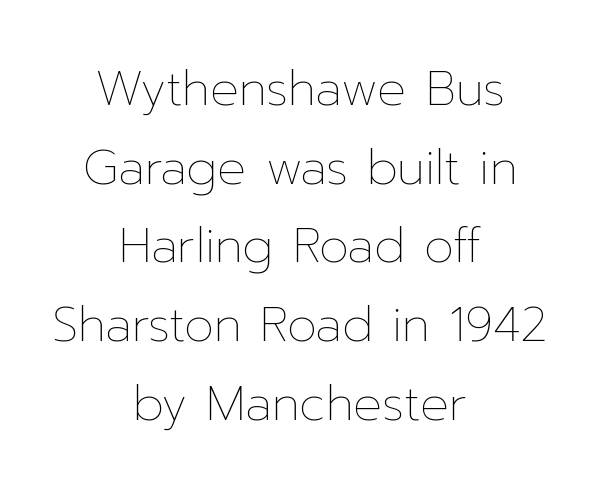
Q: Is the text bold? A: No.
Q: Is the text italic (slanted)? A: No, it is upright.
Q: Is the text underlined? A: No.
Q: How is the paragraph aligned? A: Centered.
Q: Is the spacing between letters normal or unusually wide? A: Normal.
Q: Is the spacing between lines tight, normal or loose? A: Normal.
Q: Width (condensed, normal, or wide)? A: Normal.
Q: Stroke contrast? A: Low.
Q: x-height? A: Medium.
Q: Monospaced? A: No.
